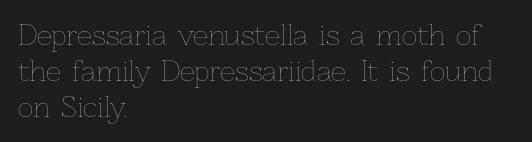
The image shows 27 px text type, upright; set left-aligned, normal line spacing (1.33x), normal letter spacing, not underlined.
